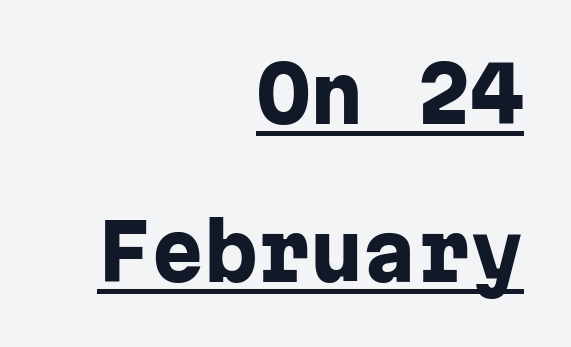
Q: Is the text bold? A: Yes.
Q: Is the text italic (slanted)? A: No, it is upright.
Q: Is the typeface a serif or a sans-serif typeface? A: Sans-serif.
Q: Is the text underlined? A: Yes.
Q: How is the paragraph aligned? A: Right-aligned.
Q: Is the spacing between letters normal or unusually wide? A: Normal.
Q: Is the spacing between lines tight, normal or loose? A: Loose.
Q: Width (condensed, normal, or wide)? A: Normal.
Q: Stroke contrast? A: Low.
Q: x-height? A: Medium.
Q: Monospaced? A: Yes.
